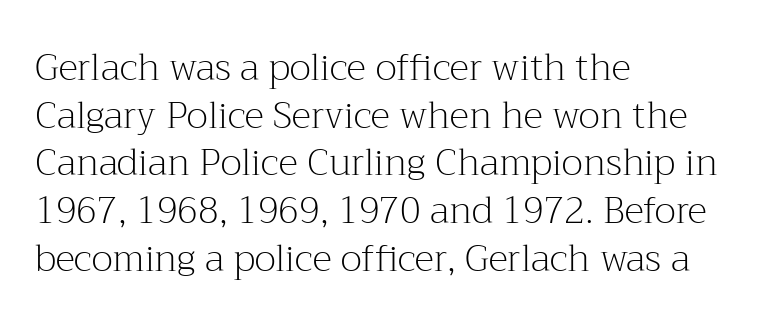
The image shows 37 px light serif type, upright; set left-aligned, normal line spacing (1.29x), normal letter spacing, not underlined; medium stroke contrast and a medium x-height.
